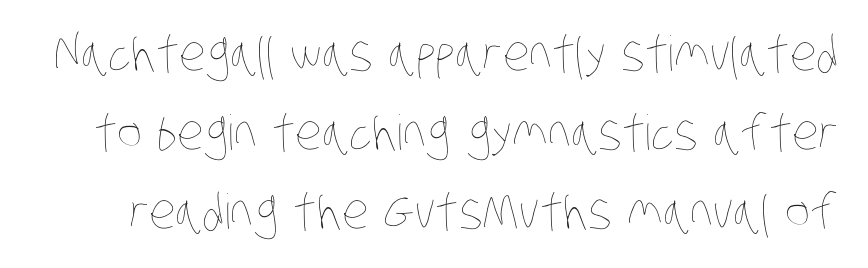
{"bold": "no", "weight": "thin", "width": "condensed", "stroke_contrast": "low", "x_height": "large", "monospaced": "no", "underline": "no", "line_spacing": "normal", "line_spacing_ratio": 1.65, "letter_spacing": "normal", "letter_spacing_em": 0.0, "glyph_px": 48}
